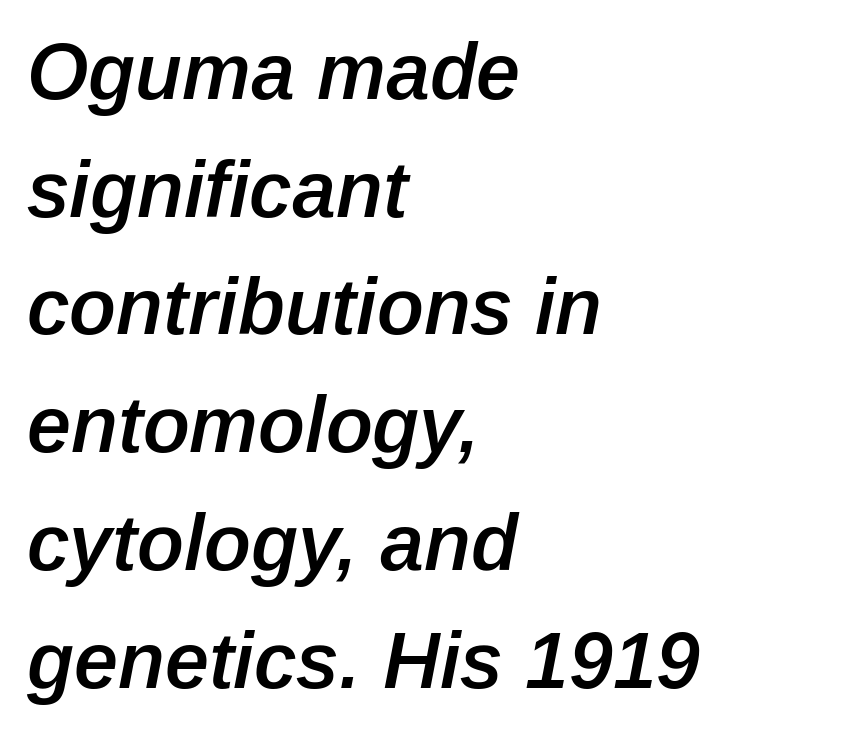
{"italic": "yes", "lean": "right", "slant_degrees": 12, "bold": "semi", "weight": "semibold", "width": "normal", "stroke_contrast": "low", "x_height": "medium", "monospaced": "no", "underline": "no", "align": "left", "line_spacing": "normal", "line_spacing_ratio": 1.49, "letter_spacing": "normal", "letter_spacing_em": 0.0, "glyph_px": 79}
